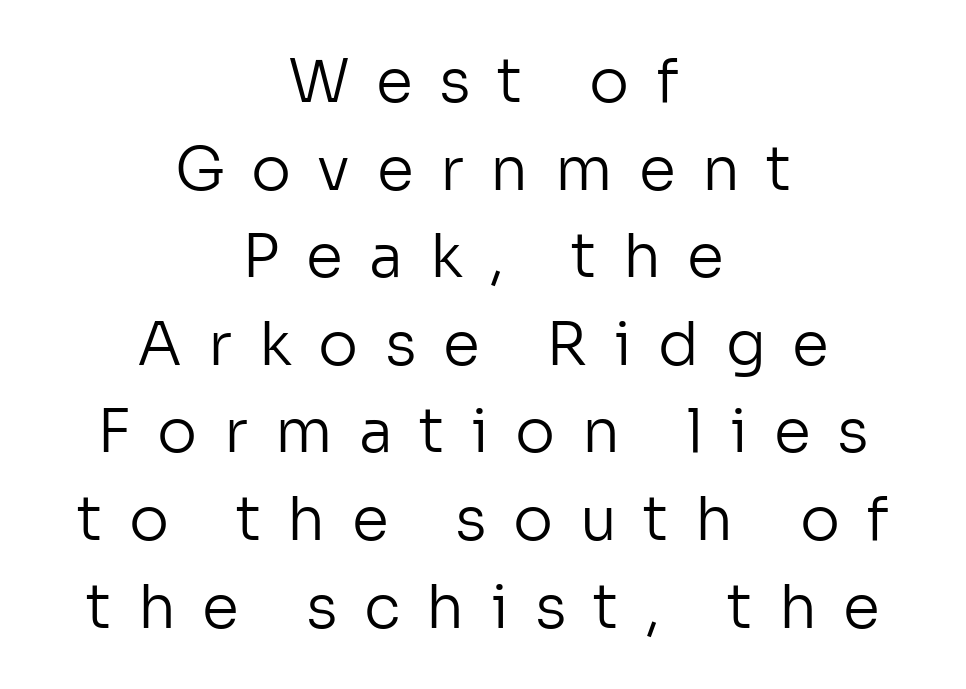
{"serif": "no", "italic": "no", "bold": "no", "weight": "regular", "width": "normal", "stroke_contrast": "low", "x_height": "medium", "monospaced": "no", "underline": "no", "align": "center", "line_spacing": "normal", "line_spacing_ratio": 1.46, "letter_spacing": "wide", "letter_spacing_em": 0.44, "glyph_px": 60}
